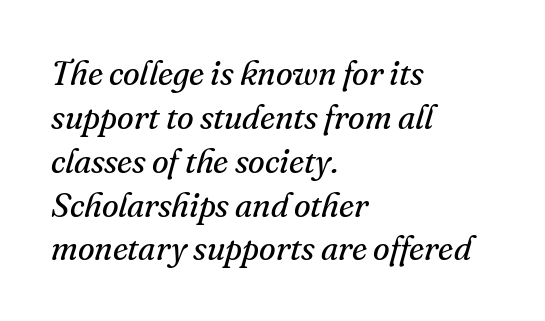
The image shows 34 px regular-weight serif type, italic (leaning right); set left-aligned, normal line spacing (1.29x), normal letter spacing, not underlined; medium stroke contrast and a small x-height.
